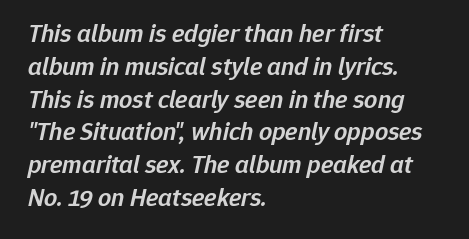
Q: Is the text bold? A: Semi-bold.
Q: Is the text italic (slanted)? A: Yes, it leans right by about 12 degrees.
Q: Is the text underlined? A: No.
Q: How is the paragraph aligned? A: Left-aligned.
Q: Is the spacing between letters normal or unusually wide? A: Normal.
Q: Is the spacing between lines tight, normal or loose? A: Normal.
